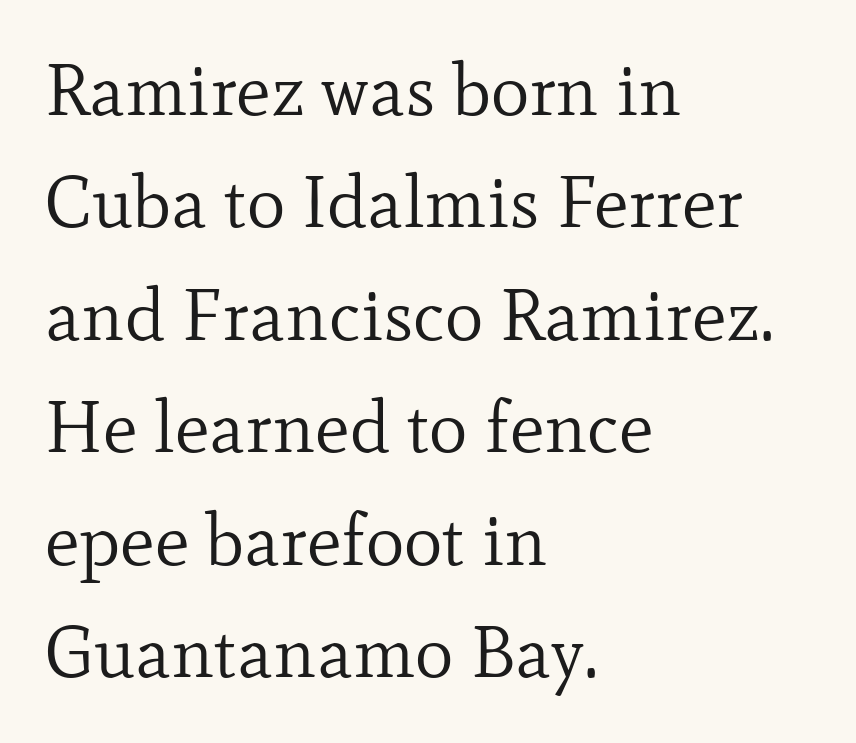
Q: Is the text bold? A: No.
Q: Is the text italic (slanted)? A: No, it is upright.
Q: Is the typeface a serif or a sans-serif typeface? A: Serif.
Q: Is the text underlined? A: No.
Q: How is the paragraph aligned? A: Left-aligned.
Q: Is the spacing between letters normal or unusually wide? A: Normal.
Q: Is the spacing between lines tight, normal or loose? A: Normal.
Q: Width (condensed, normal, or wide)? A: Normal.
Q: Stroke contrast? A: Low.
Q: x-height? A: Small.
Q: Monospaced? A: No.
